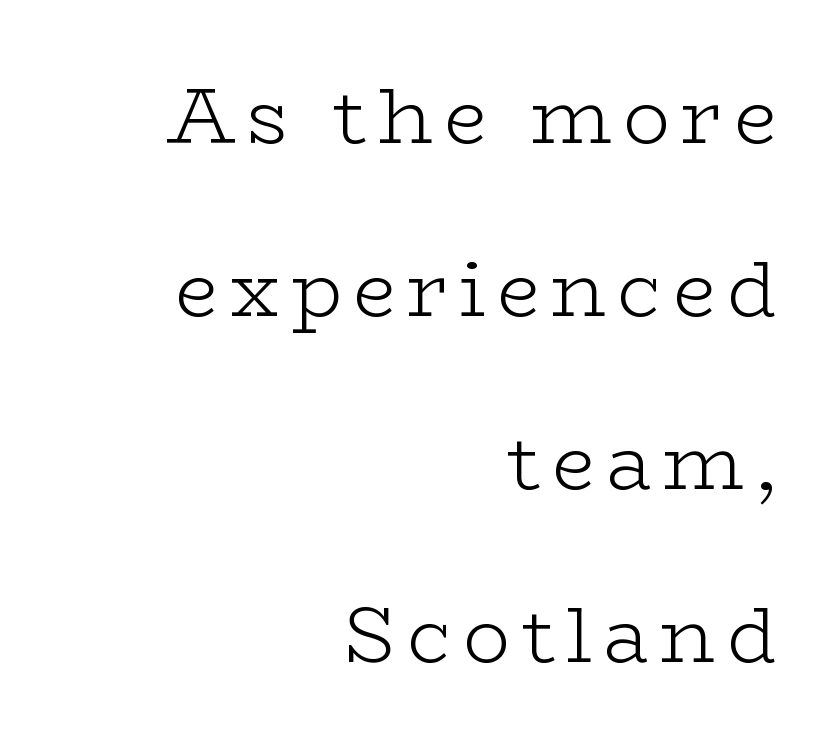
The image shows 78 px light, wide serif type, upright; set right-aligned, loose line spacing (2.22x), not underlined; low stroke contrast and a medium x-height.
